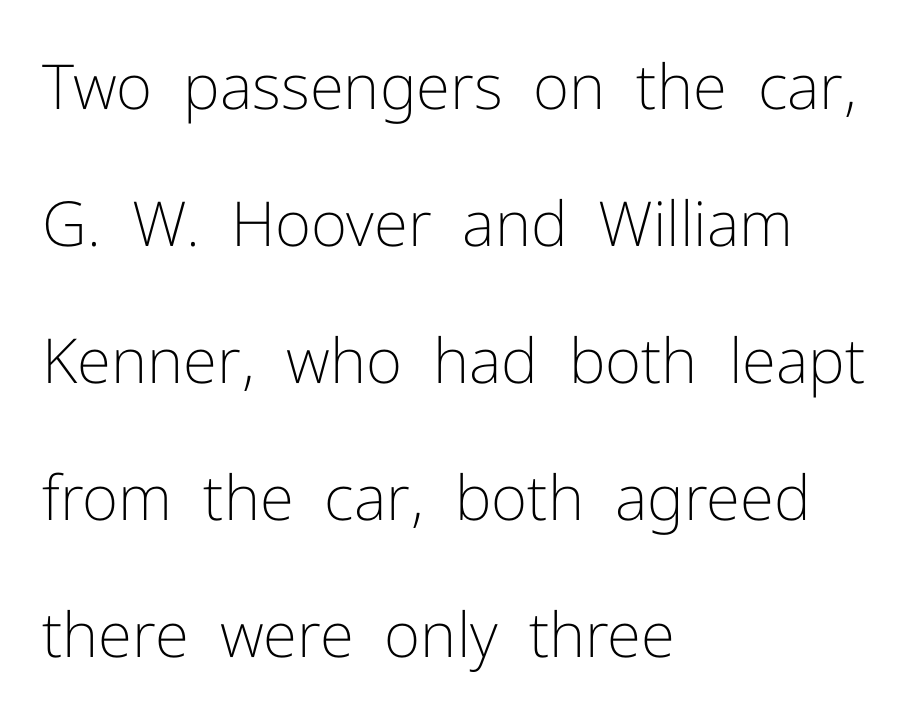
{"serif": "no", "italic": "no", "bold": "no", "weight": "light", "width": "normal", "stroke_contrast": "low", "x_height": "medium", "monospaced": "no", "underline": "no", "align": "left", "line_spacing": "loose", "line_spacing_ratio": 2.21, "letter_spacing": "normal", "letter_spacing_em": 0.0, "glyph_px": 62}
